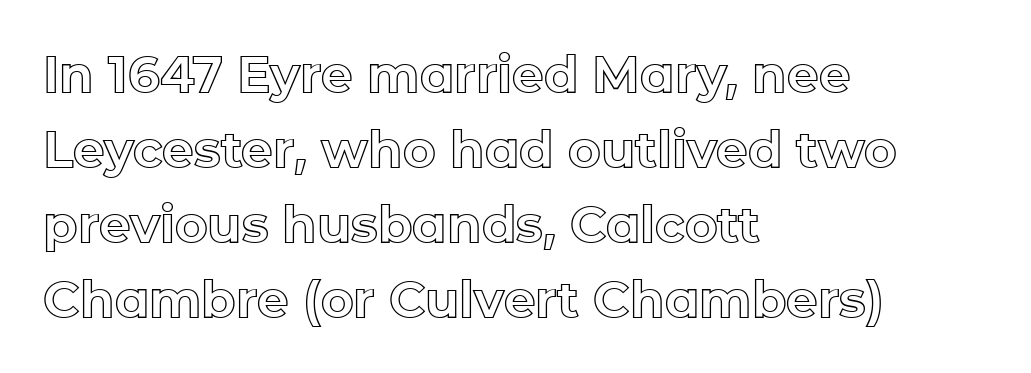
The image shows 50 px text type, upright; set left-aligned, normal line spacing (1.5x), normal letter spacing, not underlined; a medium x-height.
